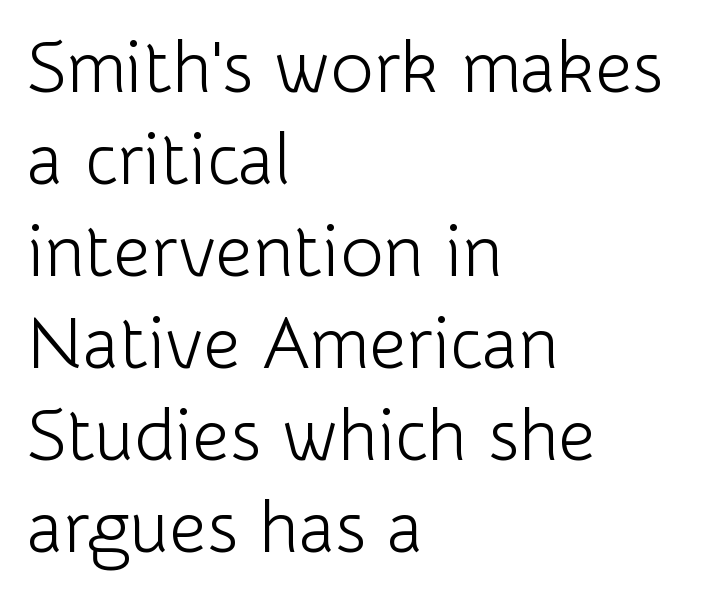
Q: Is the text bold? A: No.
Q: Is the text italic (slanted)? A: No, it is upright.
Q: Is the typeface a serif or a sans-serif typeface? A: Sans-serif.
Q: Is the text underlined? A: No.
Q: How is the paragraph aligned? A: Left-aligned.
Q: Is the spacing between letters normal or unusually wide? A: Normal.
Q: Is the spacing between lines tight, normal or loose? A: Normal.
Q: Width (condensed, normal, or wide)? A: Normal.
Q: Stroke contrast? A: Low.
Q: x-height? A: Medium.
Q: Monospaced? A: No.
